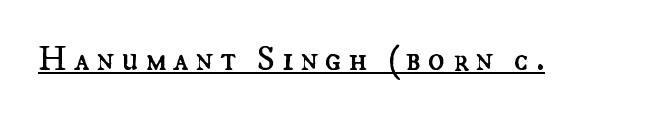
Q: Is the text bold? A: No.
Q: Is the text italic (slanted)? A: No, it is upright.
Q: Is the text underlined? A: Yes.
Q: Width (condensed, normal, or wide)? A: Normal.
Q: Stroke contrast? A: Medium.
Q: x-height? A: Small.
Q: Monospaced? A: No.
